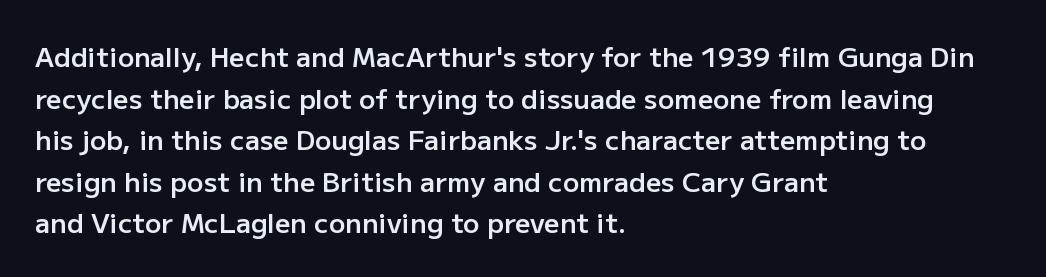
The image shows 27 px text type, upright; set left-aligned, normal line spacing (1.54x), normal letter spacing, not underlined.
